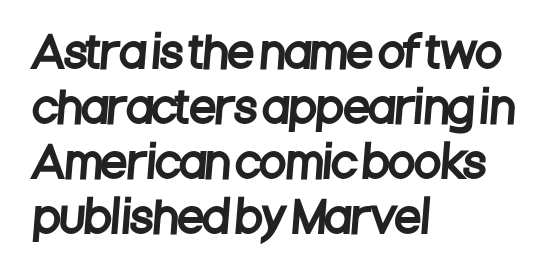
The image shows 43 px condensed sans-serif type; set left-aligned, normal line spacing (1.28x), normal letter spacing, not underlined; low stroke contrast and a large x-height.
